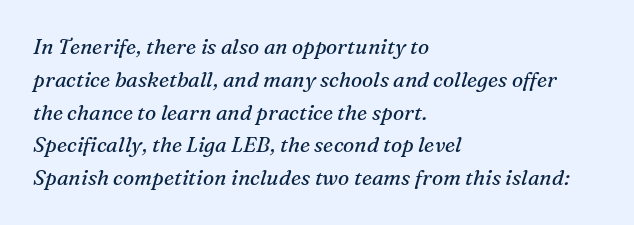
{"italic": "yes", "lean": "right", "slant_degrees": 16, "bold": "no", "underline": "no", "align": "left", "line_spacing": "normal", "line_spacing_ratio": 1.56, "letter_spacing": "normal", "letter_spacing_em": 0.0, "glyph_px": 21}
